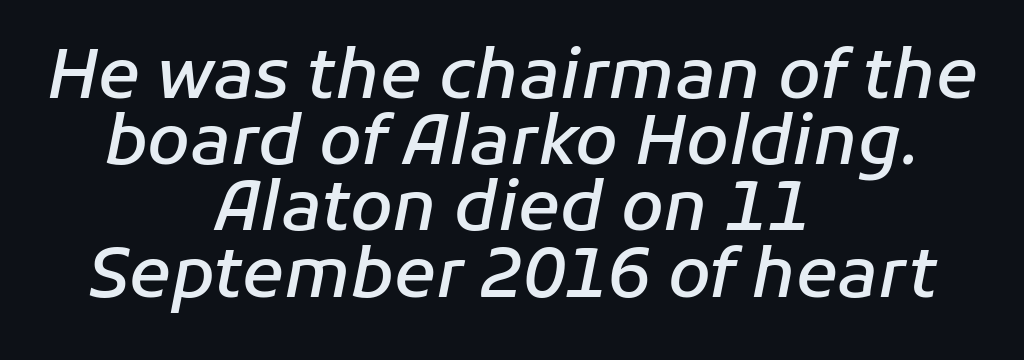
{"italic": "yes", "lean": "right", "slant_degrees": 11, "bold": "semi", "weight": "semibold", "width": "normal", "stroke_contrast": "low", "x_height": "medium", "monospaced": "no", "underline": "no", "align": "center", "line_spacing": "tight", "line_spacing_ratio": 0.96, "letter_spacing": "normal", "letter_spacing_em": 0.0, "glyph_px": 69}
